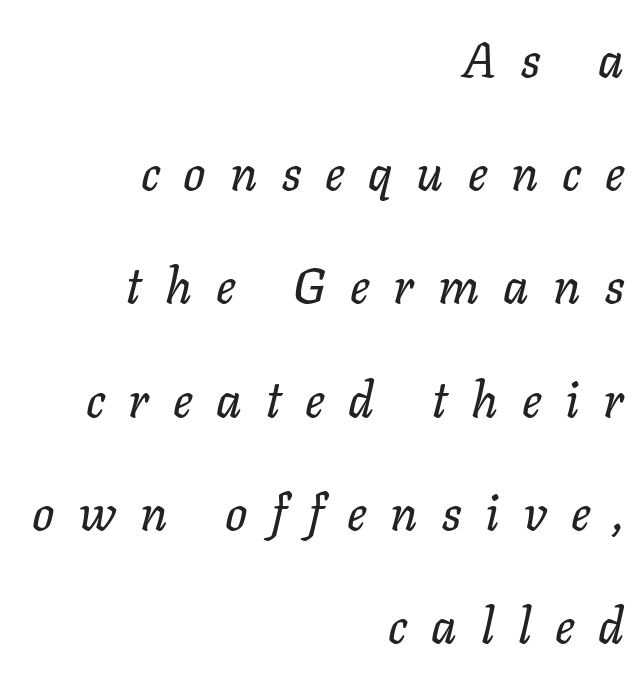
This sample has the flowing, uneven cadence of proportional lettering. The lines are spread far apart with generous leading. The rag falls on the left side of this text block. Is the letter spacing exaggerated? Yes — the characters are pushed far apart. Unmarked baselines from the first word to the last.
